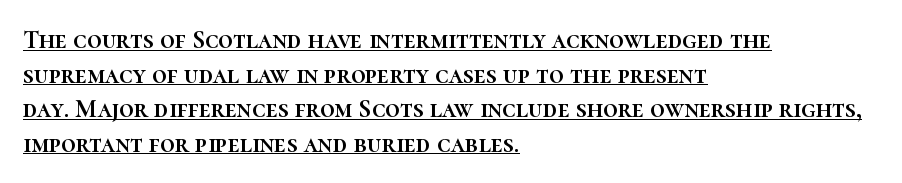
{"italic": "no", "underline": "yes", "align": "left", "line_spacing": "normal", "line_spacing_ratio": 1.33, "letter_spacing": "normal", "letter_spacing_em": 0.0, "glyph_px": 26}
